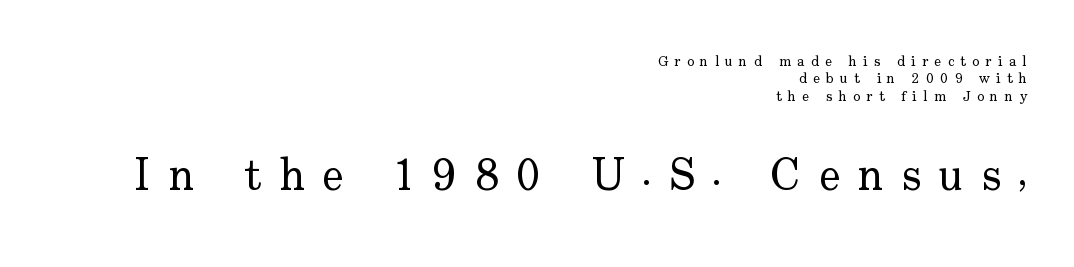
{"serif": "yes", "italic": "no", "bold": "no", "weight": "regular", "width": "normal", "stroke_contrast": "low", "x_height": "small", "monospaced": "no", "underline": "no", "align": "right", "line_spacing_ratio": 1.16, "letter_spacing": "wide", "letter_spacing_em": 0.41, "larger_block": "second", "size_ratio": 3.0, "glyph_px": 45}
